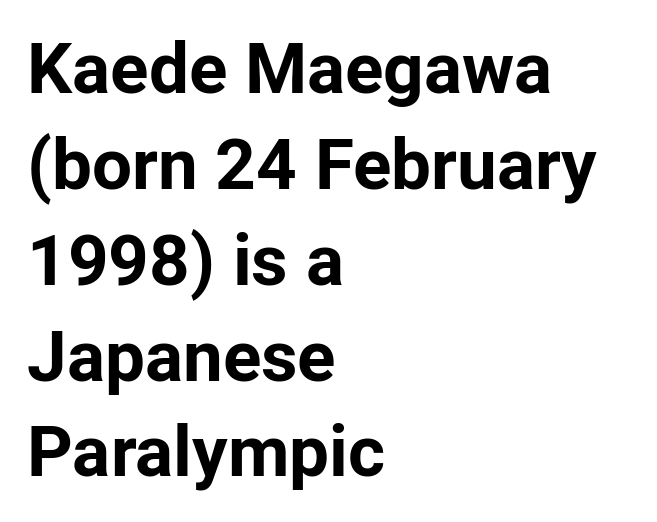
{"serif": "no", "italic": "no", "bold": "yes", "weight": "bold", "width": "normal", "stroke_contrast": "low", "x_height": "medium", "monospaced": "no", "underline": "no", "align": "left", "line_spacing": "normal", "line_spacing_ratio": 1.35, "letter_spacing": "normal", "letter_spacing_em": 0.0, "glyph_px": 71}
